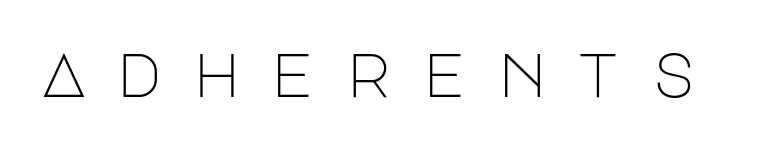
The image shows 62 px light sans-serif type, upright; set unusually wide letter spacing (+0.49 em), not underlined; low stroke contrast and a large x-height.
